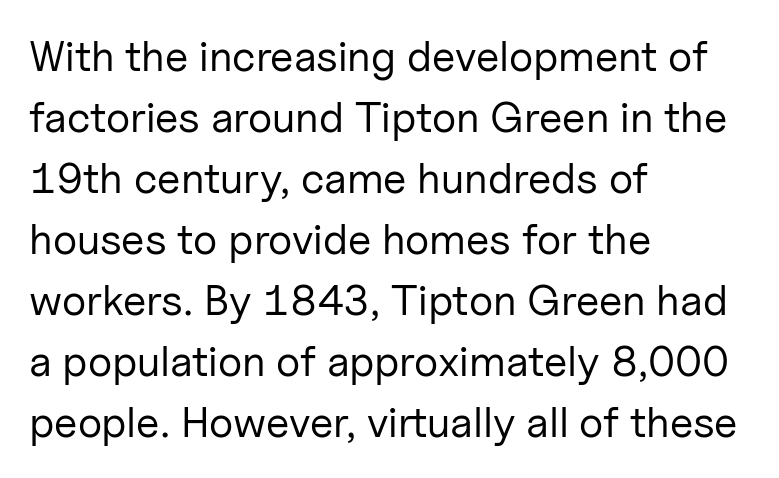
Q: Is the text bold? A: No.
Q: Is the text italic (slanted)? A: No, it is upright.
Q: Is the typeface a serif or a sans-serif typeface? A: Sans-serif.
Q: Is the text underlined? A: No.
Q: How is the paragraph aligned? A: Left-aligned.
Q: Is the spacing between letters normal or unusually wide? A: Normal.
Q: Is the spacing between lines tight, normal or loose? A: Normal.
Q: Width (condensed, normal, or wide)? A: Normal.
Q: Stroke contrast? A: Low.
Q: x-height? A: Medium.
Q: Monospaced? A: No.
